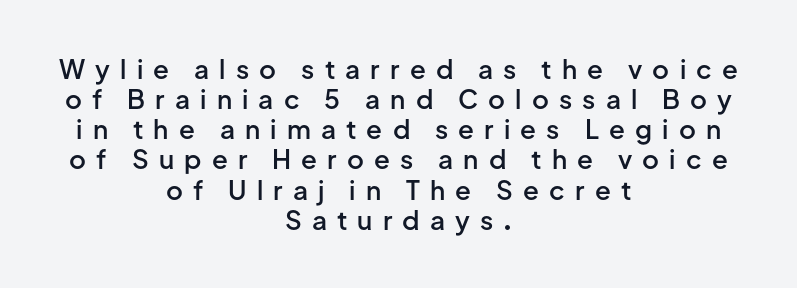
The image shows 26 px text type, upright; set centered, line spacing 1.16x, unusually wide letter spacing (+0.39 em), not underlined.
